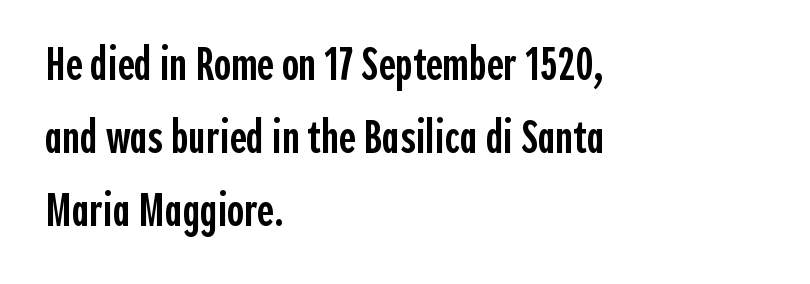
{"serif": "no", "italic": "no", "bold": "semi", "weight": "semibold", "width": "condensed", "x_height": "medium", "monospaced": "no", "underline": "no", "align": "left", "line_spacing": "normal", "line_spacing_ratio": 1.59, "letter_spacing": "normal", "letter_spacing_em": 0.0, "glyph_px": 46}
